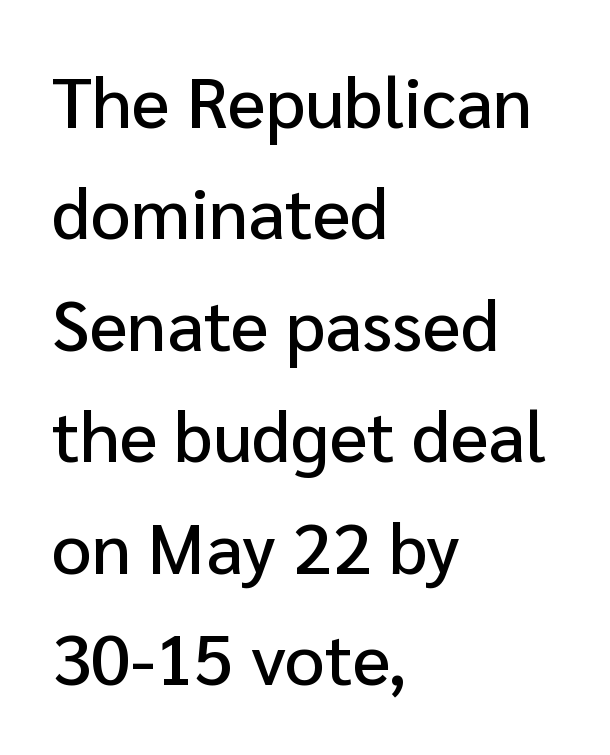
The image shows 71 px sans-serif type, upright; set left-aligned, normal line spacing (1.57x), normal letter spacing, not underlined; low stroke contrast and a medium x-height.
